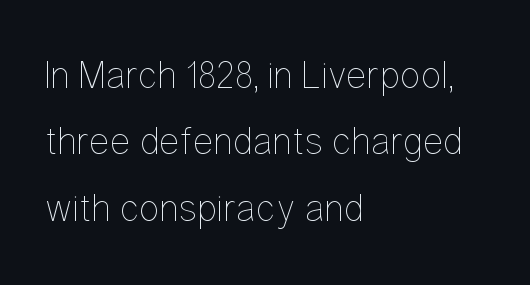
Q: Is the text bold? A: No.
Q: Is the text italic (slanted)? A: No, it is upright.
Q: Is the text underlined? A: No.
Q: How is the paragraph aligned? A: Left-aligned.
Q: Is the spacing between letters normal or unusually wide? A: Normal.
Q: Is the spacing between lines tight, normal or loose? A: Normal.
Q: Width (condensed, normal, or wide)? A: Condensed.
Q: Stroke contrast? A: Low.
Q: x-height? A: Medium.
Q: Monospaced? A: No.
